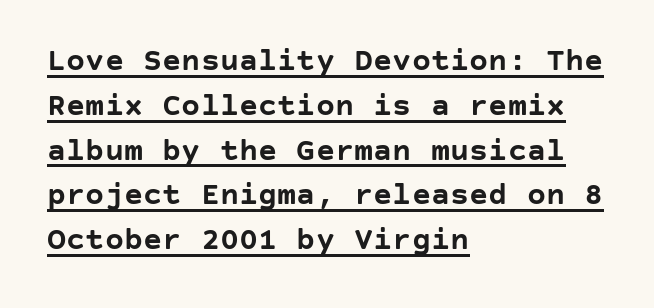
Q: Is the text bold? A: Yes.
Q: Is the text italic (slanted)? A: No, it is upright.
Q: Is the typeface a serif or a sans-serif typeface? A: Sans-serif.
Q: Is the text underlined? A: Yes.
Q: How is the paragraph aligned? A: Left-aligned.
Q: Is the spacing between letters normal or unusually wide? A: Normal.
Q: Is the spacing between lines tight, normal or loose? A: Normal.
Q: Width (condensed, normal, or wide)? A: Normal.
Q: Stroke contrast? A: Low.
Q: x-height? A: Large.
